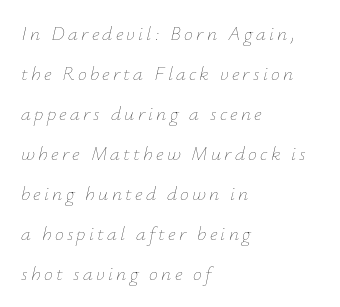
Observe the lean: these are italic letterforms. Stems and bowls with no extra thickness — not bold. The specimen omits any rule beneath the text block's lines. Compared with a centered layout, this one pins lines to the left instead.
